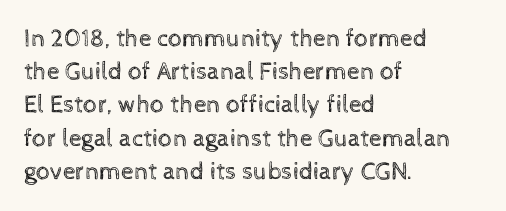
The image shows 25 px text type, upright; set left-aligned, normal line spacing (1.33x), normal letter spacing, not underlined.
